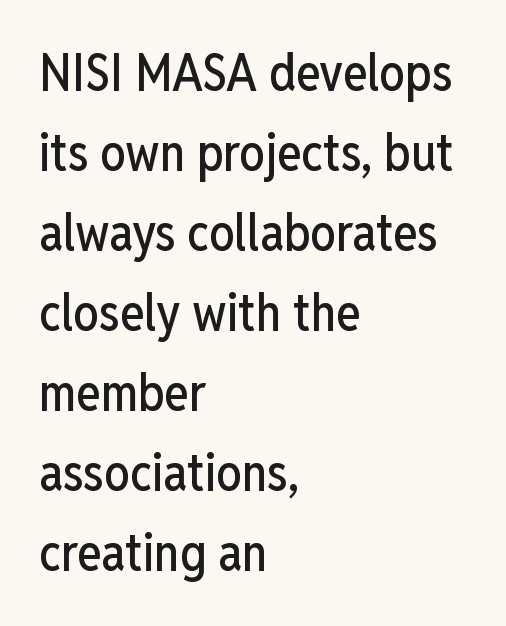
The image shows 51 px condensed sans-serif type, upright; set left-aligned, normal line spacing (1.57x), normal letter spacing, not underlined; low stroke contrast and a medium x-height.
